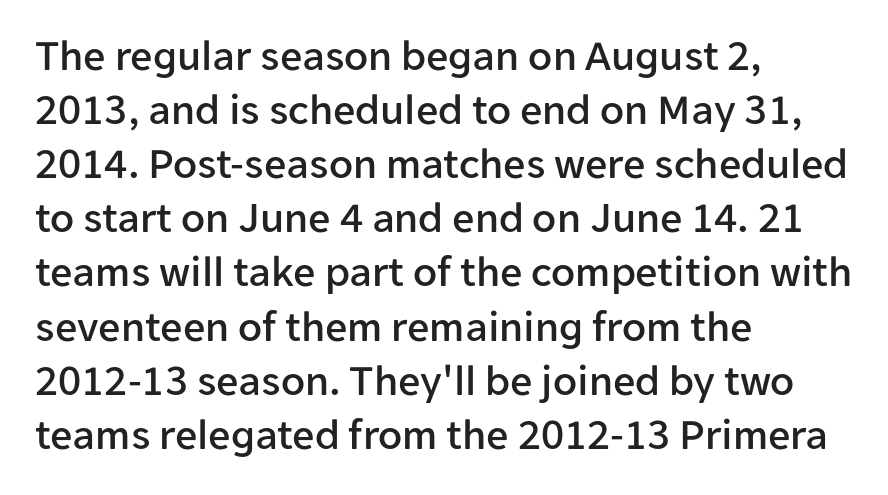
{"serif": "no", "italic": "no", "width": "normal", "stroke_contrast": "low", "x_height": "medium", "monospaced": "no", "underline": "no", "align": "left", "line_spacing_ratio": 1.23, "letter_spacing": "normal", "letter_spacing_em": 0.0, "glyph_px": 44}
